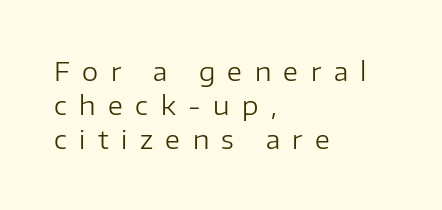
{"italic": "no", "bold": "no", "underline": "no", "align": "left", "line_spacing": "normal", "line_spacing_ratio": 1.31, "letter_spacing": "wide", "letter_spacing_em": 0.48, "glyph_px": 26}
